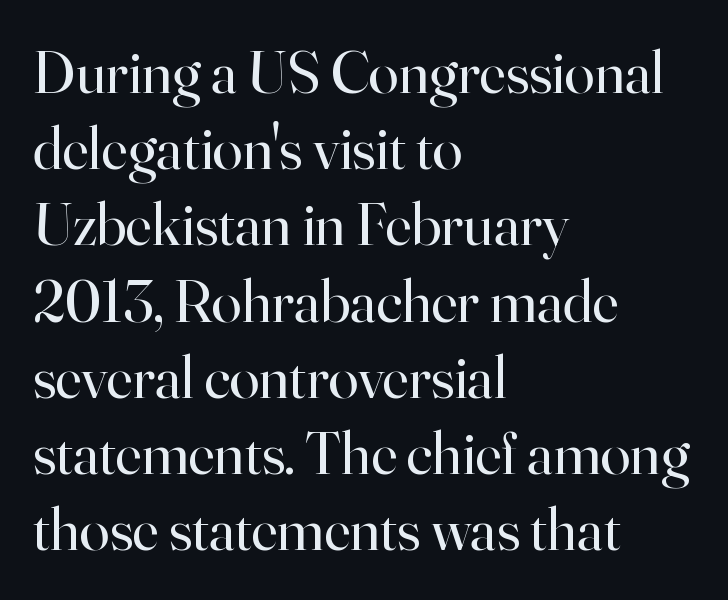
The rendering keeps characters at their native spacing. No word sits above an underline. The typography opts for an upright posture over an oblique one. A student would call this left alignment; a typographer would say flush left, rag right. Is the stroke heavy? The answer is a plain regular-or-lighter.
